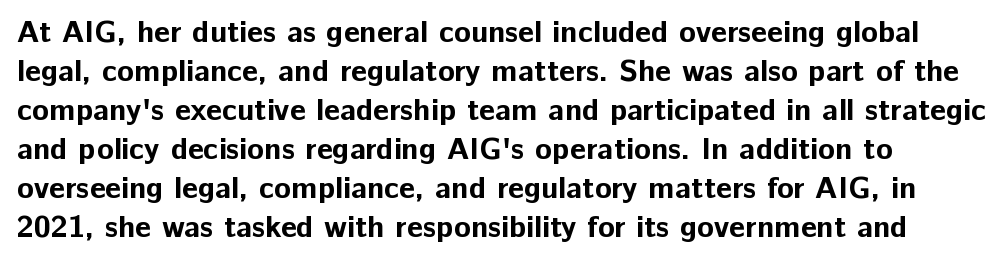
Q: Is the text bold? A: Yes.
Q: Is the text italic (slanted)? A: No, it is upright.
Q: Is the typeface a serif or a sans-serif typeface? A: Sans-serif.
Q: Is the text underlined? A: No.
Q: How is the paragraph aligned? A: Left-aligned.
Q: Is the spacing between letters normal or unusually wide? A: Normal.
Q: Is the spacing between lines tight, normal or loose? A: Normal.
Q: Width (condensed, normal, or wide)? A: Normal.
Q: Stroke contrast? A: Low.
Q: x-height? A: Medium.
Q: Monospaced? A: No.
